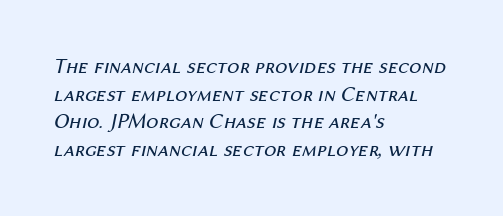
The image shows 22 px text type, italic (leaning right); set left-aligned, normal line spacing (1.26x), normal letter spacing, not underlined.
